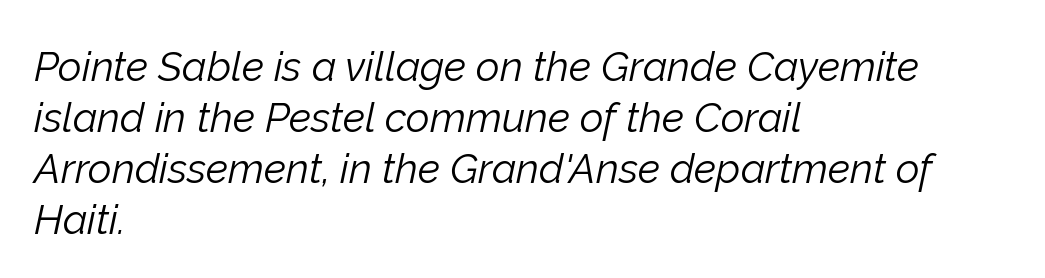
The area under the type is left untouched. The type is set solid horizontally, with unmodified tracking. The face used here is proportionally spaced, like ordinary book or web type. The typesetter chose a ragged-right arrangement here. Rendered with sloped, italic letterforms.
